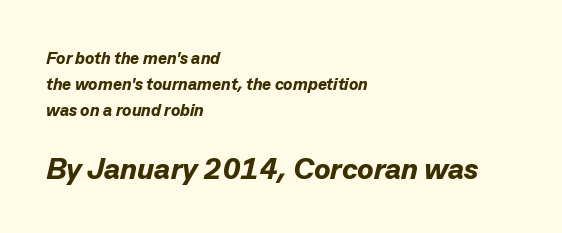
{"italic": "yes", "lean": "right", "slant_degrees": 13, "bold": "yes", "weight": "bold", "width": "normal", "stroke_contrast": "low", "x_height": "medium", "monospaced": "no", "underline": "no", "align": "left", "line_spacing": "normal", "line_spacing_ratio": 1.53, "letter_spacing": "normal", "letter_spacing_em": 0.0, "larger_block": "second", "size_ratio": 1.76, "glyph_px": 30}
